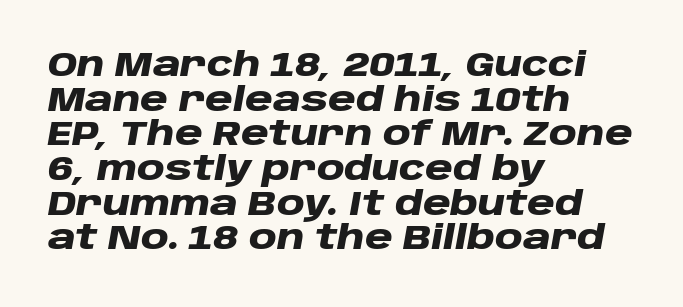
Q: Is the text bold? A: Yes.
Q: Is the text italic (slanted)? A: Yes, it leans right by about 10 degrees.
Q: Is the text underlined? A: No.
Q: How is the paragraph aligned? A: Left-aligned.
Q: Is the spacing between letters normal or unusually wide? A: Normal.
Q: Is the spacing between lines tight, normal or loose? A: Tight.
Q: Width (condensed, normal, or wide)? A: Wide.
Q: Stroke contrast? A: Low.
Q: x-height? A: Large.
Q: Monospaced? A: No.
